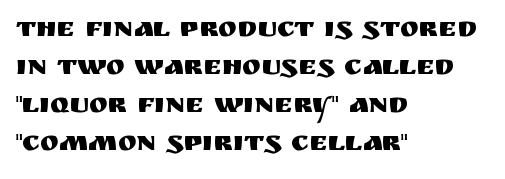
Clear beneath every line of the passage. Rendered with straight, roman letterforms. These lines are rendered in a variable-pitch font. The gaps between neighbouring characters are ordinary and unremarkable. The ragged edge is on the right, which tells us the setting is flush left.
